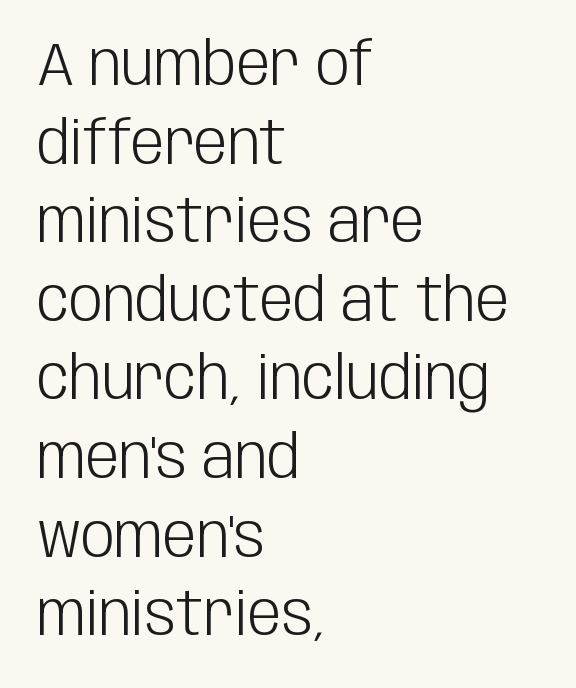
These lines are set flush left with a ragged right edge. Rule under the text: the space is simply empty. Each letter keeps its own natural width here, so spacing adapts to shape. Characters follow at the spacing the type designer built in.
